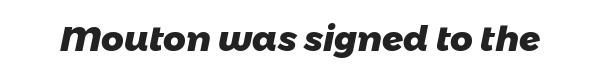
The image shows 35 px heavy sans-serif type; set normal letter spacing, not underlined; low stroke contrast and a medium x-height.
